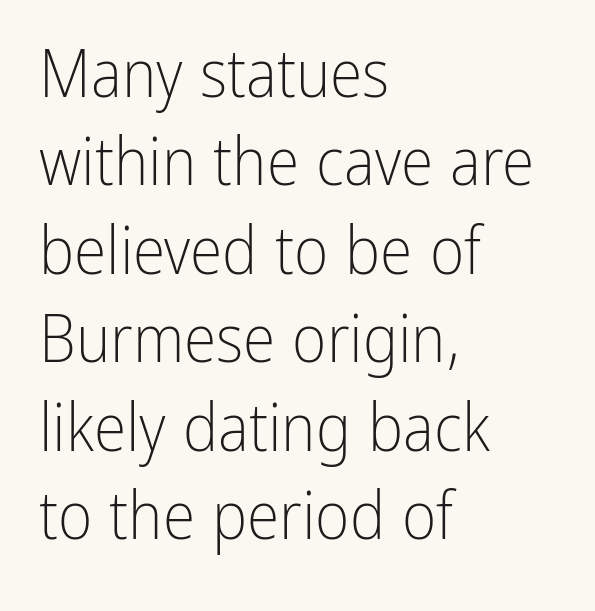
Q: Is the text bold? A: No.
Q: Is the text italic (slanted)? A: No, it is upright.
Q: Is the typeface a serif or a sans-serif typeface? A: Sans-serif.
Q: Is the text underlined? A: No.
Q: How is the paragraph aligned? A: Left-aligned.
Q: Is the spacing between letters normal or unusually wide? A: Normal.
Q: Is the spacing between lines tight, normal or loose? A: Normal.
Q: Width (condensed, normal, or wide)? A: Condensed.
Q: Stroke contrast? A: Low.
Q: x-height? A: Medium.
Q: Monospaced? A: No.
